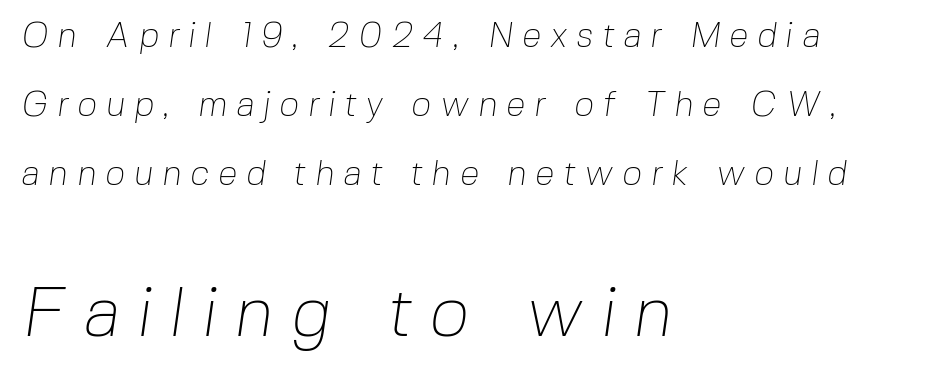
Q: Is the text bold? A: No.
Q: Is the typeface a serif or a sans-serif typeface? A: Sans-serif.
Q: Is the text underlined? A: No.
Q: How is the paragraph aligned? A: Left-aligned.
Q: Is the spacing between letters normal or unusually wide? A: Unusually wide.
Q: Is the spacing between lines tight, normal or loose? A: Loose.
Q: Which block of text is set in a larger size, the first (top) or the second (bottom)? A: The second (bottom) one.
Q: Width (condensed, normal, or wide)? A: Normal.
Q: Stroke contrast? A: Low.
Q: x-height? A: Medium.
Q: Monospaced? A: No.
